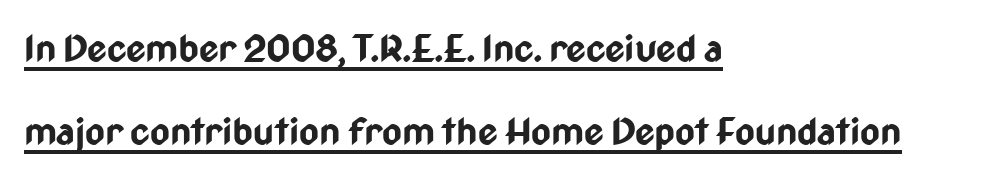
{"serif": "no", "italic": "no", "bold": "yes", "weight": "bold", "width": "condensed", "stroke_contrast": "low", "x_height": "medium", "monospaced": "no", "underline": "yes", "align": "left", "line_spacing": "loose", "line_spacing_ratio": 2.18, "letter_spacing": "normal", "letter_spacing_em": 0.0, "glyph_px": 38}
